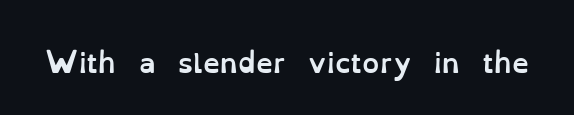
The image shows 27 px bold type, upright; set normal letter spacing, not underlined.
